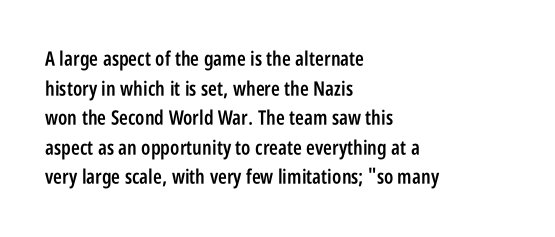
The image shows 20 px text type, upright; set left-aligned, normal line spacing (1.48x), normal letter spacing, not underlined.
